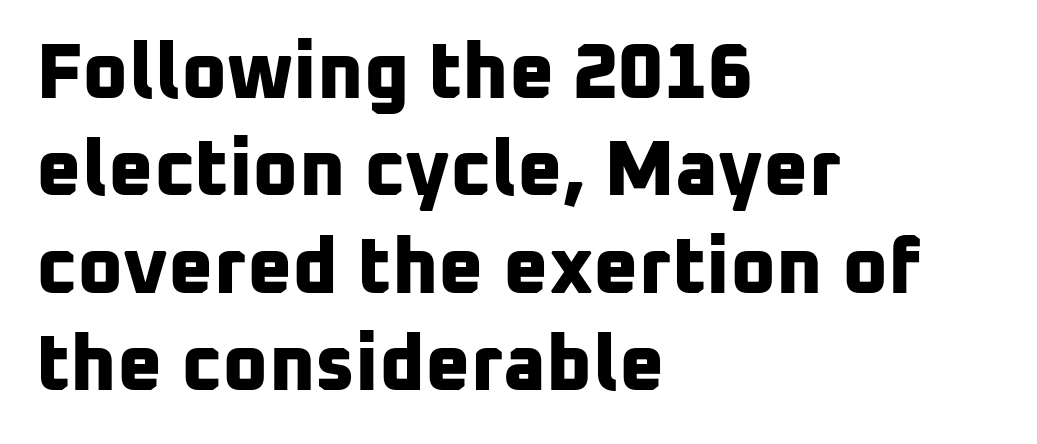
The image shows 78 px bold sans-serif type; set left-aligned, normal line spacing (1.25x), normal letter spacing, not underlined; low stroke contrast and a medium x-height.
